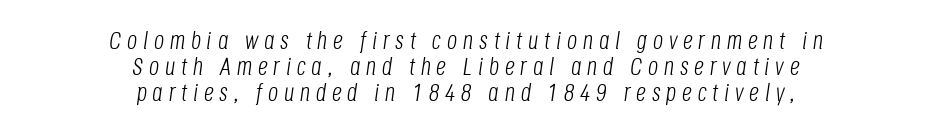
Q: Is the text bold? A: No.
Q: Is the text italic (slanted)? A: Yes, it leans right by about 8 degrees.
Q: Is the text underlined? A: No.
Q: How is the paragraph aligned? A: Centered.
Q: Is the spacing between letters normal or unusually wide? A: Unusually wide.
Q: Is the spacing between lines tight, normal or loose? A: Tight.
